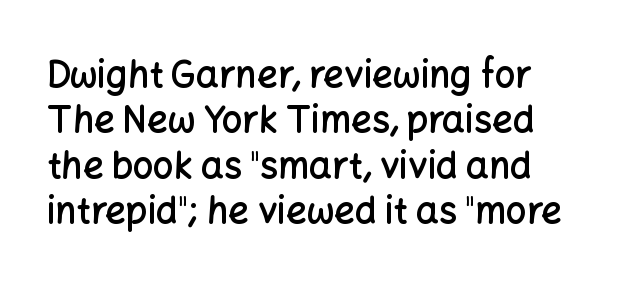
{"serif": "no", "italic": "no", "bold": "semi", "weight": "semibold", "width": "normal", "stroke_contrast": "low", "x_height": "medium", "monospaced": "no", "underline": "no", "align": "left", "line_spacing": "normal", "line_spacing_ratio": 1.26, "letter_spacing": "normal", "letter_spacing_em": 0.0, "glyph_px": 36}
